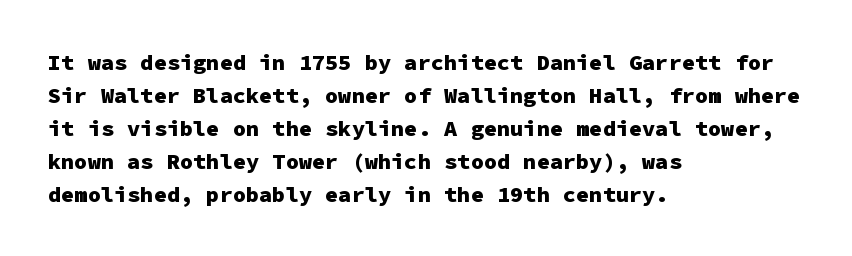
{"italic": "no", "bold": "yes", "underline": "no", "align": "left", "line_spacing": "normal", "line_spacing_ratio": 1.5, "letter_spacing": "normal", "letter_spacing_em": 0.0, "glyph_px": 22}
